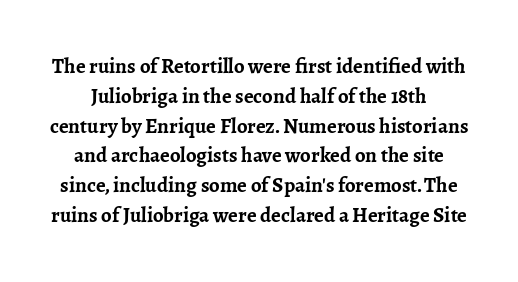
The image shows 21 px bold type, upright; set normal line spacing (1.42x), normal letter spacing, not underlined.
